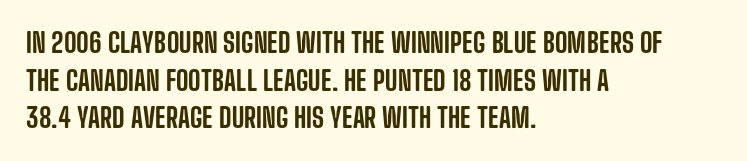
The image shows 27 px text type, upright; set left-aligned, normal line spacing (1.39x), normal letter spacing, not underlined.
